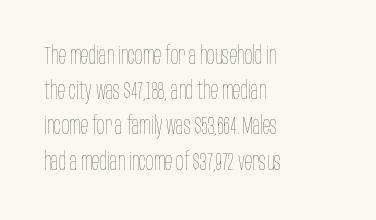
The image shows 25 px text type, upright; set left-aligned, normal line spacing (1.41x), normal letter spacing, not underlined.
